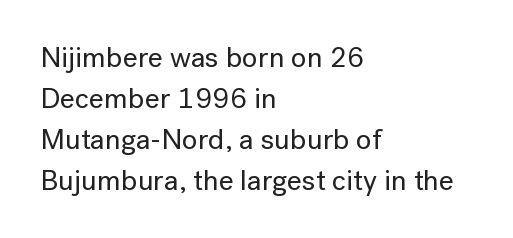
The image shows 29 px sans-serif type, upright; set left-aligned, normal line spacing (1.41x), normal letter spacing, not underlined; low stroke contrast and a medium x-height.
